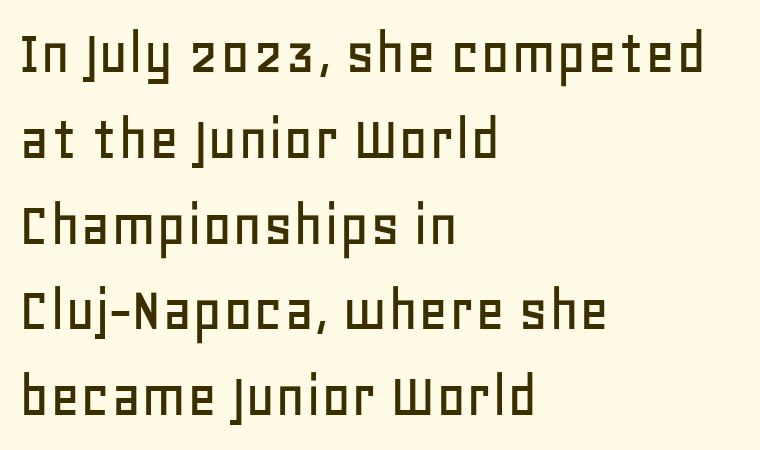
{"serif": "no", "italic": "no", "width": "normal", "stroke_contrast": "low", "x_height": "large", "monospaced": "no", "underline": "no", "align": "left", "line_spacing": "normal", "line_spacing_ratio": 1.32, "letter_spacing": "normal", "letter_spacing_em": 0.0, "glyph_px": 65}
